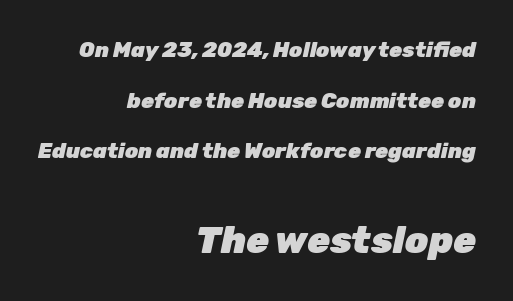
The image shows 37 px heavy type, italic (leaning right); set right-aligned, loose line spacing (2.41x), normal letter spacing, not underlined; the second (bottom) block is 1.76x larger; low stroke contrast and a medium x-height.
